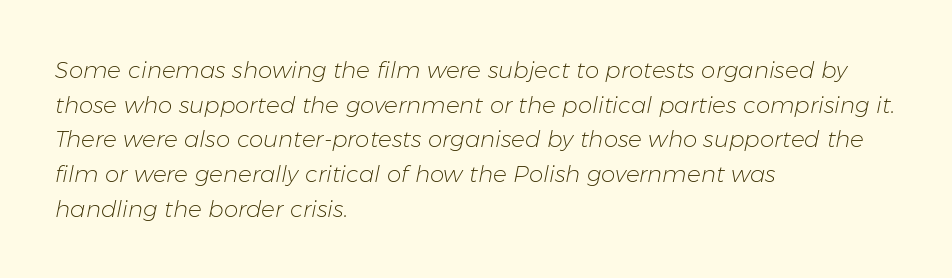
The image shows 23 px text type, italic (leaning right); set left-aligned, normal line spacing (1.51x), normal letter spacing, not underlined.
